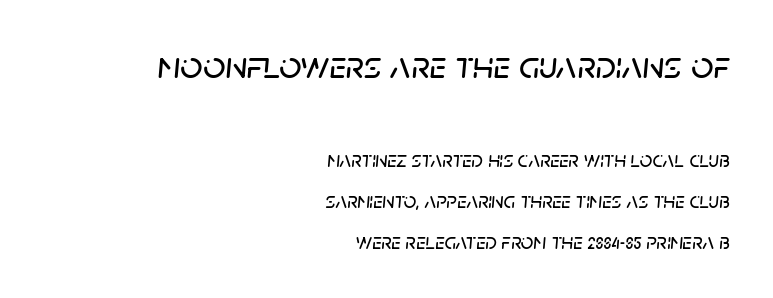
Q: Is the text italic (slanted)? A: Yes, it leans right by about 5 degrees.
Q: Is the text underlined? A: No.
Q: How is the paragraph aligned? A: Right-aligned.
Q: Is the spacing between letters normal or unusually wide? A: Normal.
Q: Which block of text is set in a larger size, the first (top) or the second (bottom)? A: The first (top) one.
Q: Width (condensed, normal, or wide)? A: Normal.
Q: Stroke contrast? A: Low.
Q: x-height? A: Large.
Q: Monospaced? A: No.
